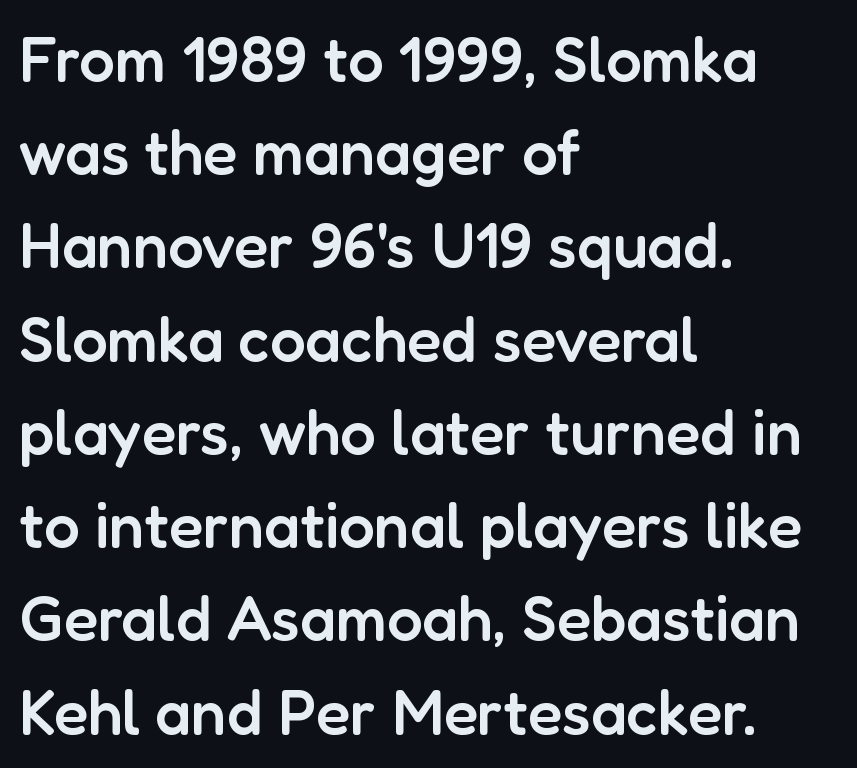
Q: Is the text bold? A: Semi-bold.
Q: Is the text italic (slanted)? A: No, it is upright.
Q: Is the typeface a serif or a sans-serif typeface? A: Sans-serif.
Q: Is the text underlined? A: No.
Q: How is the paragraph aligned? A: Left-aligned.
Q: Is the spacing between letters normal or unusually wide? A: Normal.
Q: Is the spacing between lines tight, normal or loose? A: Normal.
Q: Width (condensed, normal, or wide)? A: Normal.
Q: Stroke contrast? A: Low.
Q: x-height? A: Medium.
Q: Monospaced? A: No.
